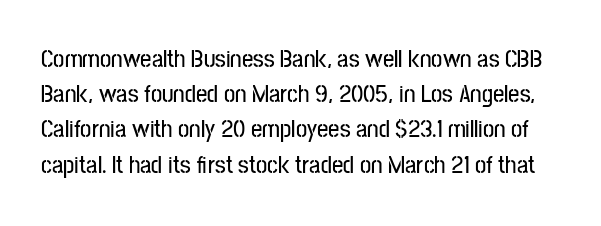
{"italic": "no", "underline": "no", "line_spacing": "normal", "line_spacing_ratio": 1.41, "letter_spacing": "normal", "letter_spacing_em": 0.0, "glyph_px": 25}
